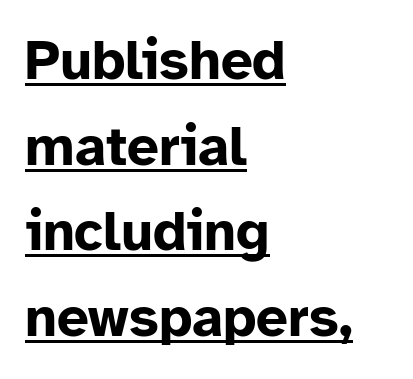
The image shows 56 px bold sans-serif type, upright; set left-aligned, normal line spacing (1.53x), normal letter spacing, underlined; low stroke contrast and a medium x-height.
